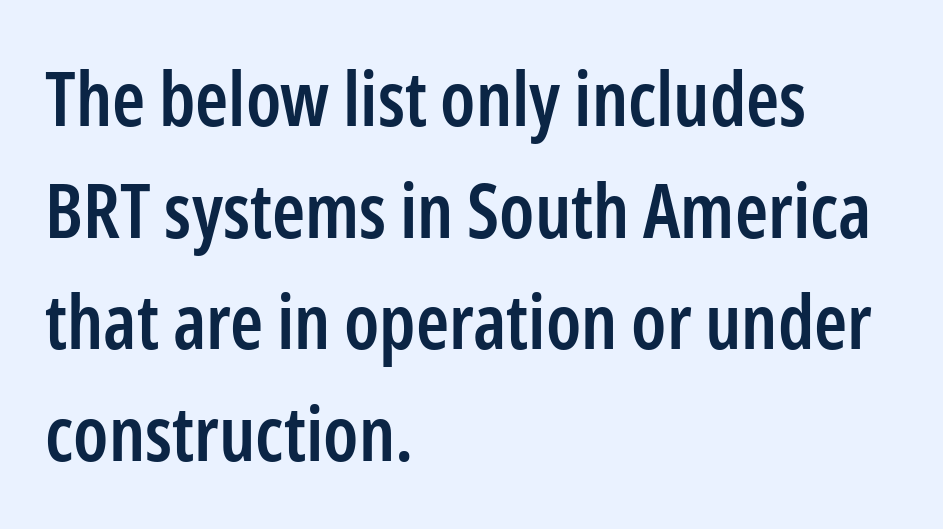
Q: Is the text bold? A: Semi-bold.
Q: Is the text italic (slanted)? A: No, it is upright.
Q: Is the typeface a serif or a sans-serif typeface? A: Sans-serif.
Q: Is the text underlined? A: No.
Q: How is the paragraph aligned? A: Left-aligned.
Q: Is the spacing between letters normal or unusually wide? A: Normal.
Q: Is the spacing between lines tight, normal or loose? A: Normal.
Q: Width (condensed, normal, or wide)? A: Condensed.
Q: Stroke contrast? A: Low.
Q: x-height? A: Medium.
Q: Monospaced? A: No.
